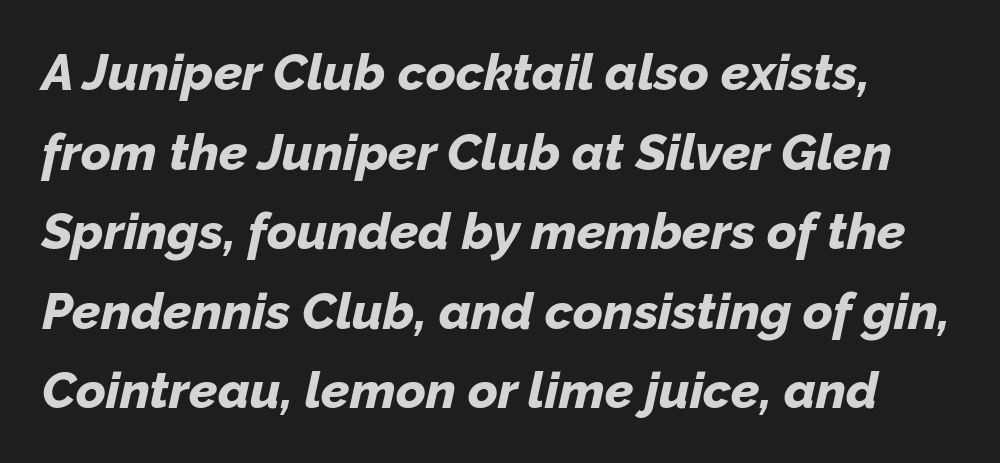
{"italic": "yes", "lean": "right", "slant_degrees": 12, "bold": "yes", "weight": "bold", "width": "normal", "stroke_contrast": "low", "x_height": "medium", "monospaced": "no", "underline": "no", "line_spacing": "normal", "line_spacing_ratio": 1.56, "letter_spacing": "normal", "letter_spacing_em": 0.0, "glyph_px": 51}
